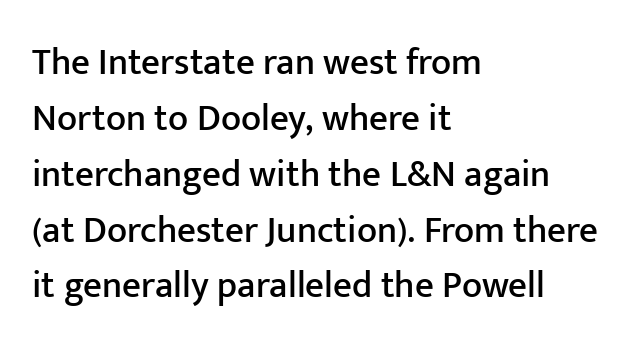
Typographically, this falls in the sans-serif category. Typeset ragged right — the left edge is the straight one. Do the characters align in a grid? No, the font is proportional. In terms of leading, this rendering sits right in the middle. The lettering holds an erect, upright posture throughout. Check under the words: just untouched page.
